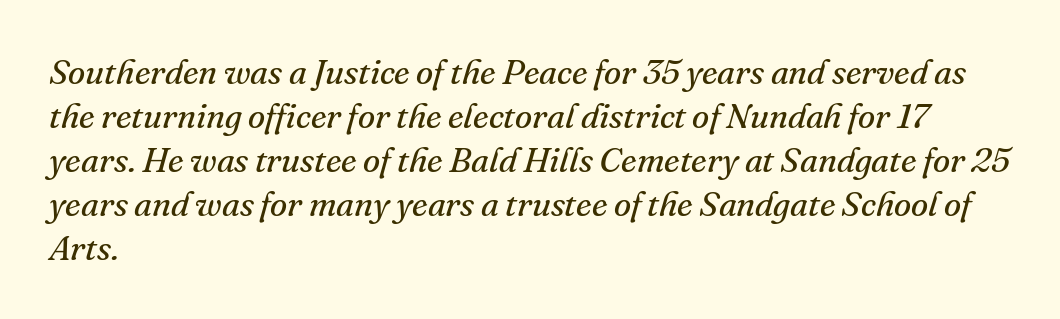
Q: Is the text bold? A: No.
Q: Is the text italic (slanted)? A: Yes, it leans right by about 16 degrees.
Q: Is the typeface a serif or a sans-serif typeface? A: Serif.
Q: Is the text underlined? A: No.
Q: How is the paragraph aligned? A: Left-aligned.
Q: Is the spacing between letters normal or unusually wide? A: Normal.
Q: Is the spacing between lines tight, normal or loose? A: Normal.
Q: Width (condensed, normal, or wide)? A: Normal.
Q: Stroke contrast? A: Medium.
Q: x-height? A: Small.
Q: Monospaced? A: No.
